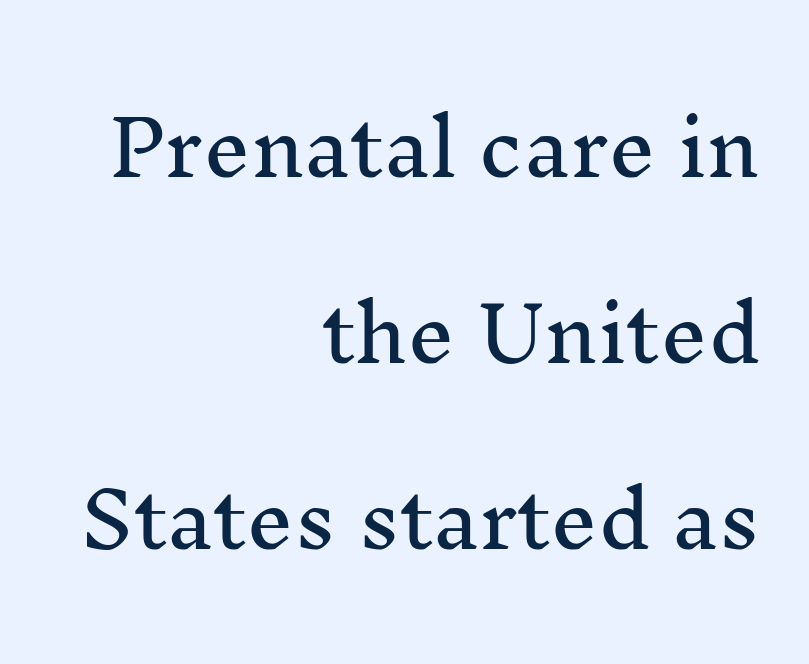
{"serif": "yes", "italic": "no", "width": "normal", "stroke_contrast": "medium", "x_height": "medium", "monospaced": "no", "underline": "no", "align": "right", "line_spacing": "loose", "line_spacing_ratio": 2.48, "letter_spacing": "normal", "letter_spacing_em": 0.0, "glyph_px": 75}
